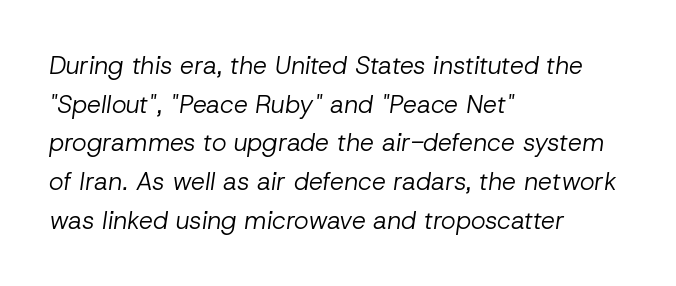
Q: Is the text bold? A: No.
Q: Is the text italic (slanted)? A: Yes, it leans right by about 8 degrees.
Q: Is the text underlined? A: No.
Q: How is the paragraph aligned? A: Left-aligned.
Q: Is the spacing between letters normal or unusually wide? A: Normal.
Q: Is the spacing between lines tight, normal or loose? A: Normal.
